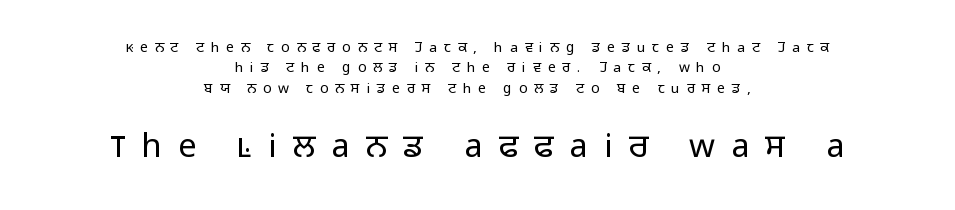
{"serif": "no", "italic": "no", "bold": "no", "weight": "light", "width": "normal", "stroke_contrast": "low", "x_height": "medium", "monospaced": "no", "underline": "no", "align": "center", "line_spacing": "normal", "line_spacing_ratio": 1.46, "letter_spacing": "wide", "letter_spacing_em": 0.49, "larger_block": "second", "size_ratio": 2.36, "glyph_px": 33}
